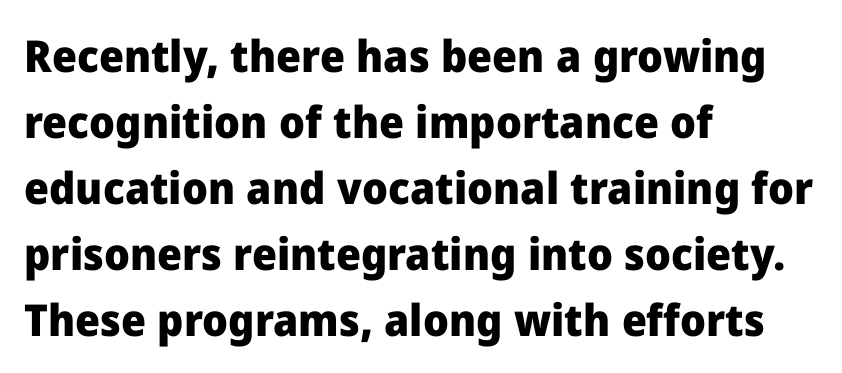
The image shows 44 px heavy sans-serif type, upright; set left-aligned, normal line spacing (1.5x), normal letter spacing, not underlined; low stroke contrast and a medium x-height.
